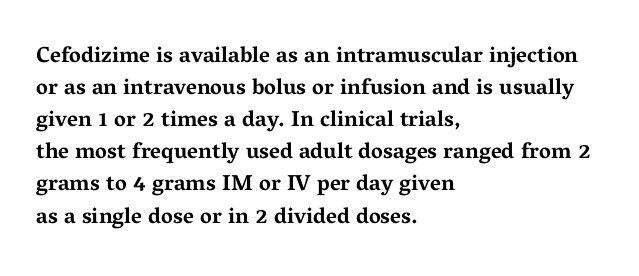
These lines were composed using upright roman letters. Bare-footed words on every line. The vertical gap from one line to the next is medium. Leftover space on each line is placed entirely after the last word. The line texture is even and compact thanks to regular tracking.
